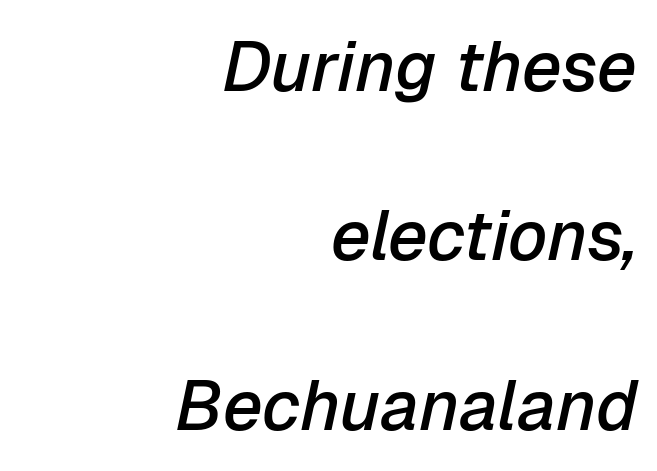
The image shows 70 px semibold type, italic (leaning right); set right-aligned, loose line spacing (2.42x), normal letter spacing, not underlined; low stroke contrast and a medium x-height.
